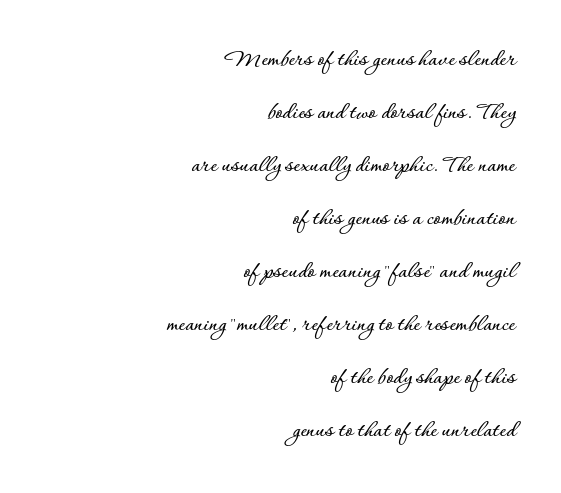
{"underline": "no", "align": "right", "line_spacing": "loose", "line_spacing_ratio": 2.12, "letter_spacing": "normal", "letter_spacing_em": 0.0, "glyph_px": 25}
